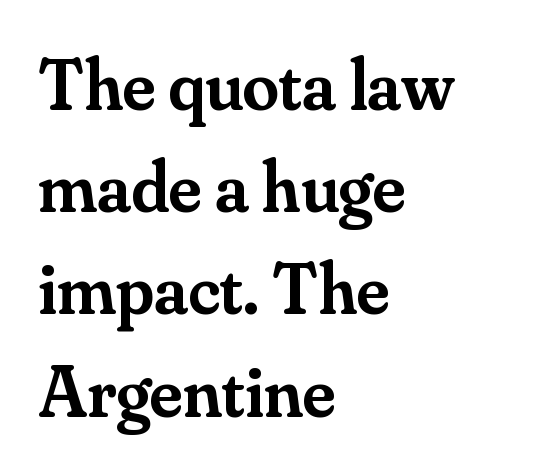
{"serif": "yes", "italic": "no", "bold": "semi", "weight": "semibold", "width": "normal", "stroke_contrast": "medium", "x_height": "small", "monospaced": "no", "underline": "no", "align": "left", "line_spacing": "normal", "line_spacing_ratio": 1.4, "letter_spacing": "normal", "letter_spacing_em": 0.0, "glyph_px": 73}
